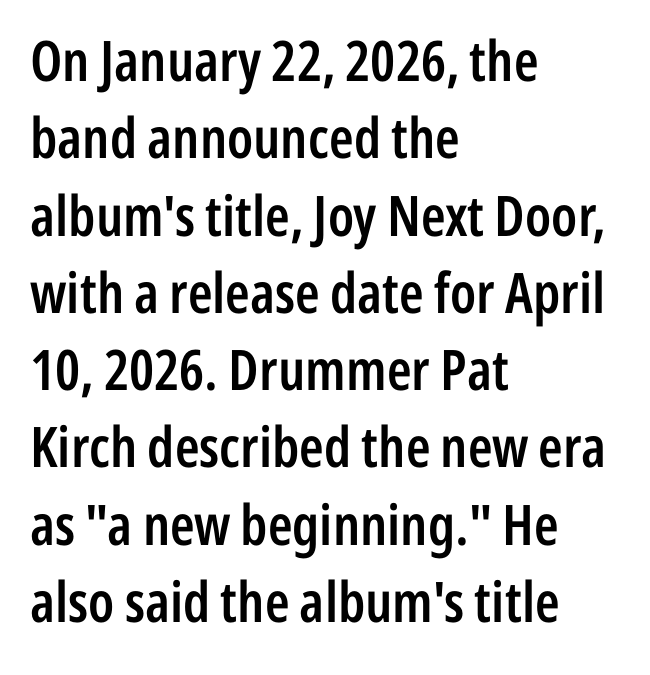
Words float on clear page, feet unadorned. It's the straight-up-and-down kind of type. A typesetter would call this zero additional tracking. This sample is left-justified, so line endings fall wherever the words run out. In terms of weight, the rendering is demibold, just under bold.
